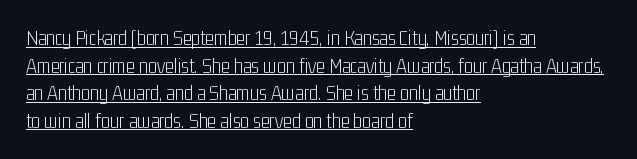
Here the glyphs are tracked normally, forming tight word shapes. This is underlined copy, the kind a proofreader might mark for attention. Posture: vertical. Notice how the passage keeps a crisp vertical edge on the left only.
